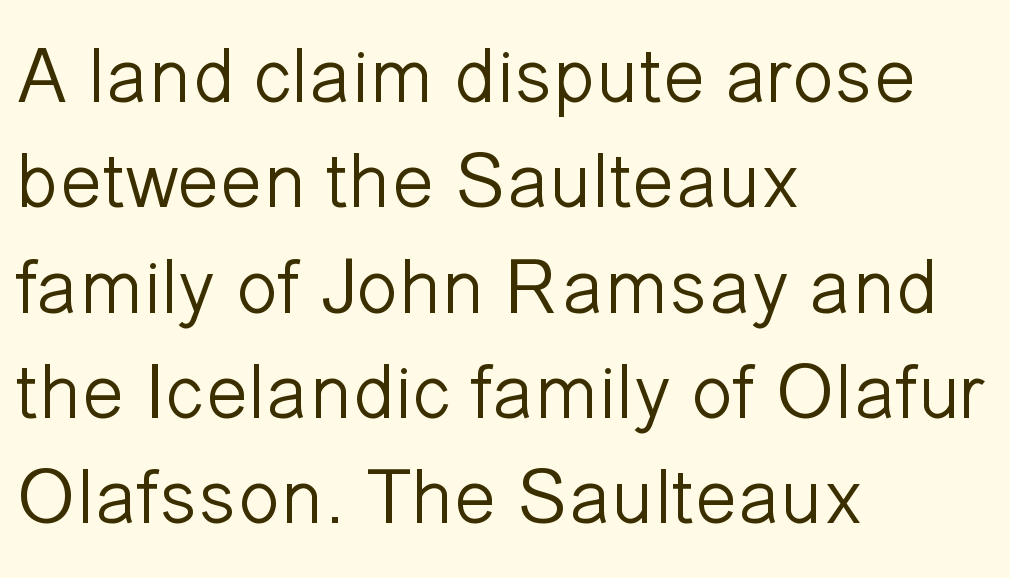
The lettering holds an erect, upright posture throughout. Rows of type keep a routine distance in the vertical direction. Beneath every word, the page is bare. No chunkiness to these letters — they're not bold. Each word holds together tightly as a unit, with standard inter-letter gaps. What kind of face is this? One without serifs — a sans.
